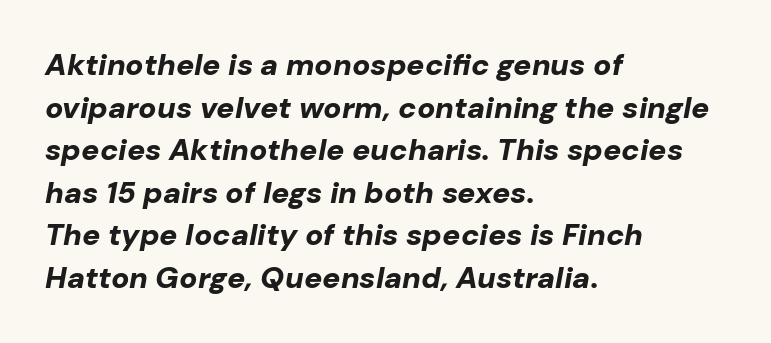
The image shows 30 px bold type, italic (leaning right); set left-aligned, normal line spacing (1.42x), normal letter spacing, not underlined; low stroke contrast and a medium x-height.
